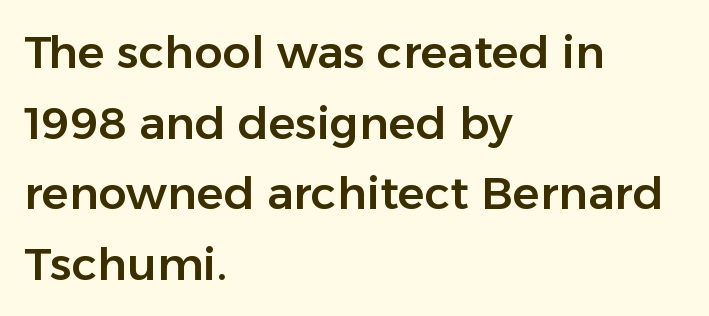
The lines in this sample share a left origin and differ only in where they stop. Descender tails drop into unmarked territory. The line texture is even and compact thanks to regular tracking. Regarding serifs, this sample does without them. Honestly, the row spacing looks completely unremarkable.
